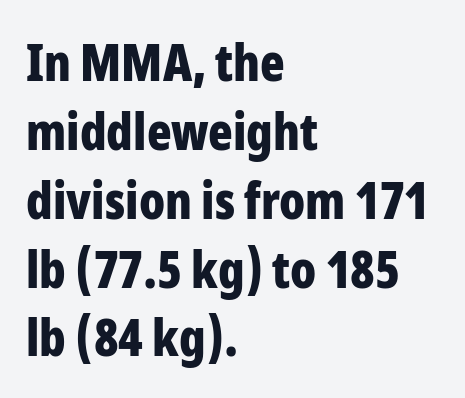
Q: Is the text bold? A: Yes.
Q: Is the text italic (slanted)? A: No, it is upright.
Q: Is the typeface a serif or a sans-serif typeface? A: Sans-serif.
Q: Is the text underlined? A: No.
Q: How is the paragraph aligned? A: Left-aligned.
Q: Is the spacing between letters normal or unusually wide? A: Normal.
Q: Is the spacing between lines tight, normal or loose? A: Normal.
Q: Width (condensed, normal, or wide)? A: Condensed.
Q: Stroke contrast? A: Low.
Q: x-height? A: Medium.
Q: Monospaced? A: No.
